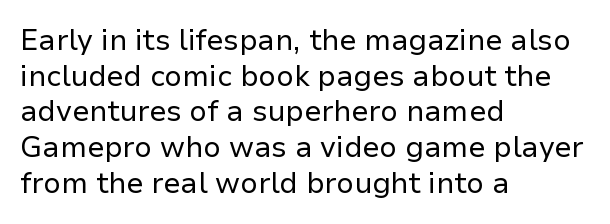
{"serif": "no", "italic": "no", "bold": "no", "weight": "regular", "width": "normal", "stroke_contrast": "low", "x_height": "medium", "monospaced": "no", "underline": "no", "align": "left", "line_spacing_ratio": 1.23, "letter_spacing": "normal", "letter_spacing_em": 0.0, "glyph_px": 29}
